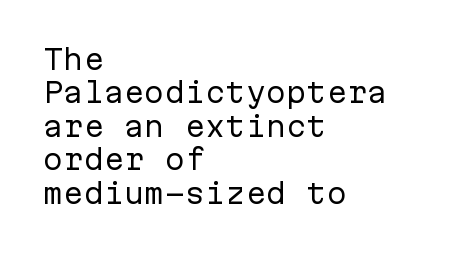
{"italic": "no", "bold": "no", "underline": "no", "align": "left", "line_spacing_ratio": 1.24, "letter_spacing": "normal", "letter_spacing_em": 0.0, "glyph_px": 27}
